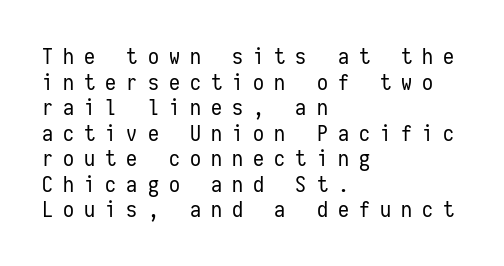
Q: Is the text bold? A: No.
Q: Is the text italic (slanted)? A: No, it is upright.
Q: Is the text underlined? A: No.
Q: How is the paragraph aligned? A: Left-aligned.
Q: Is the spacing between letters normal or unusually wide? A: Unusually wide.
